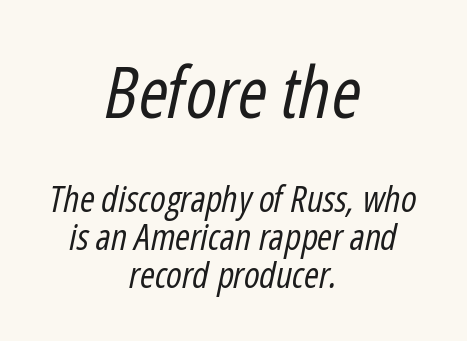
{"italic": "yes", "lean": "right", "slant_degrees": 12, "bold": "no", "weight": "regular", "width": "condensed", "stroke_contrast": "low", "x_height": "medium", "monospaced": "no", "underline": "no", "align": "center", "line_spacing": "tight", "line_spacing_ratio": 1.05, "letter_spacing": "normal", "letter_spacing_em": 0.0, "larger_block": "first", "size_ratio": 1.97, "glyph_px": 71}
